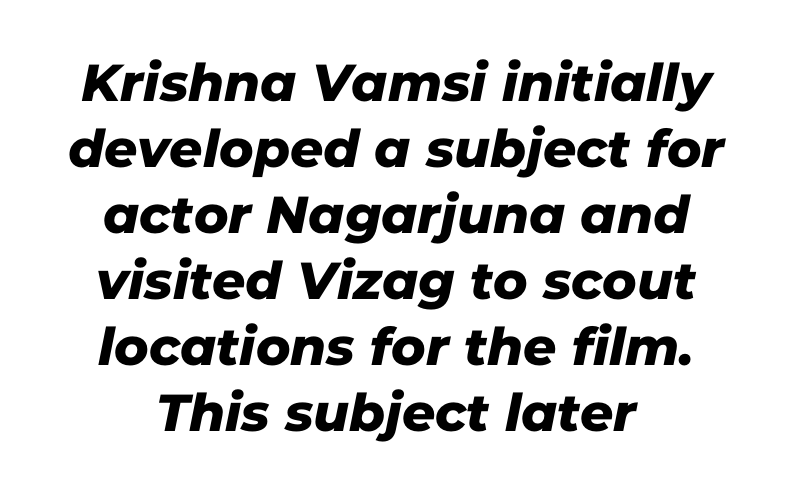
Glance below the letters and you will spot only blank space. Is this a fixed-width face? No — the glyphs have proportional, varying widths. The rendering uses a moderate line-height, typical for paragraphs. Every row of glyphs is offset so its center matches the block's center. The rendering keeps characters at their native spacing.
